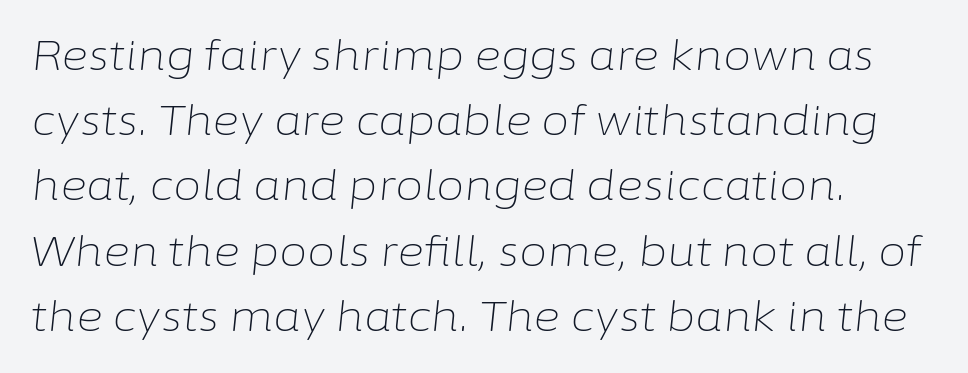
{"italic": "yes", "lean": "right", "slant_degrees": 6, "bold": "no", "weight": "light", "width": "normal", "stroke_contrast": "low", "x_height": "medium", "monospaced": "no", "underline": "no", "align": "left", "line_spacing": "normal", "line_spacing_ratio": 1.59, "letter_spacing": "normal", "letter_spacing_em": 0.0, "glyph_px": 41}
